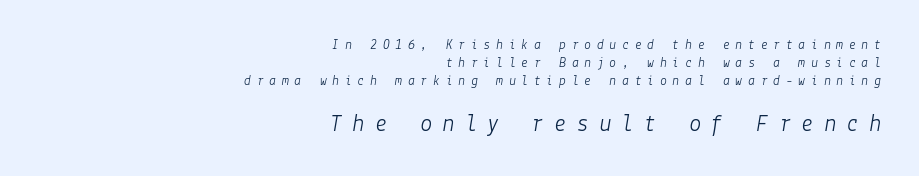
{"italic": "yes", "lean": "right", "slant_degrees": 9, "bold": "no", "underline": "no", "align": "right", "line_spacing": "normal", "line_spacing_ratio": 1.28, "letter_spacing": "wide", "letter_spacing_em": 0.4, "larger_block": "second", "size_ratio": 1.79, "glyph_px": 25}
